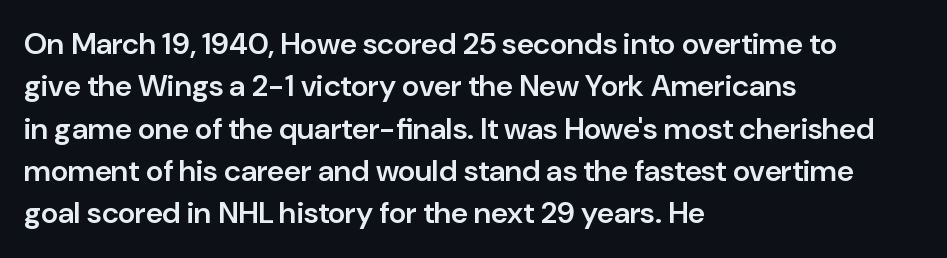
{"serif": "no", "italic": "no", "bold": "semi", "weight": "semibold", "width": "normal", "stroke_contrast": "low", "x_height": "medium", "monospaced": "no", "underline": "no", "align": "left", "line_spacing": "normal", "line_spacing_ratio": 1.41, "letter_spacing": "normal", "letter_spacing_em": 0.0, "glyph_px": 30}
